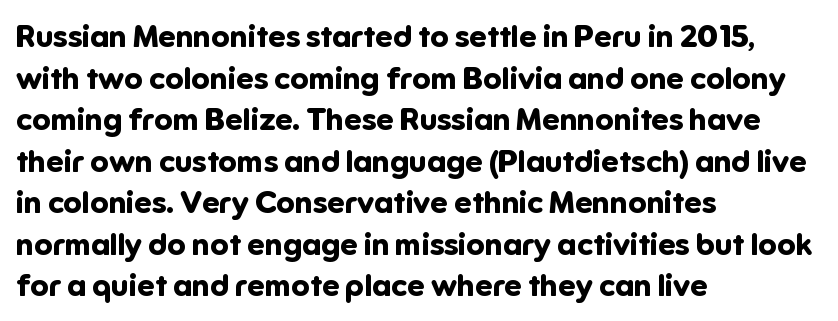
Q: Is the text bold? A: Yes.
Q: Is the text italic (slanted)? A: No, it is upright.
Q: Is the typeface a serif or a sans-serif typeface? A: Sans-serif.
Q: Is the text underlined? A: No.
Q: How is the paragraph aligned? A: Left-aligned.
Q: Is the spacing between letters normal or unusually wide? A: Normal.
Q: Is the spacing between lines tight, normal or loose? A: Normal.
Q: Width (condensed, normal, or wide)? A: Normal.
Q: Stroke contrast? A: Low.
Q: x-height? A: Medium.
Q: Monospaced? A: No.
